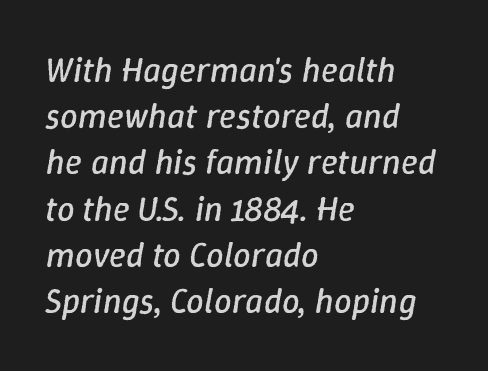
Q: Is the text bold? A: No.
Q: Is the text italic (slanted)? A: Yes, it leans right by about 9 degrees.
Q: Is the text underlined? A: No.
Q: How is the paragraph aligned? A: Left-aligned.
Q: Is the spacing between letters normal or unusually wide? A: Normal.
Q: Is the spacing between lines tight, normal or loose? A: Normal.
Q: Width (condensed, normal, or wide)? A: Normal.
Q: Stroke contrast? A: Low.
Q: x-height? A: Medium.
Q: Monospaced? A: No.
